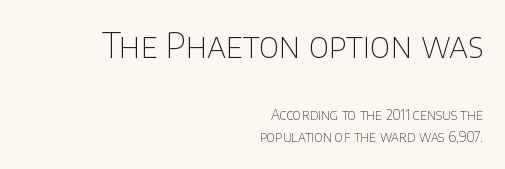
The image shows 34 px thin sans-serif type, upright; set right-aligned, normal line spacing (1.63x), normal letter spacing, not underlined; the first (top) block is 2.43x larger; low stroke contrast and a large x-height.
